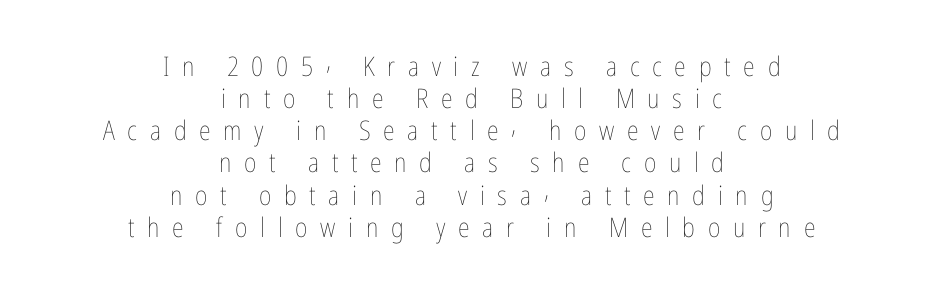
Q: Is the text bold? A: No.
Q: Is the text italic (slanted)? A: No, it is upright.
Q: Is the text underlined? A: No.
Q: How is the paragraph aligned? A: Centered.
Q: Is the spacing between letters normal or unusually wide? A: Unusually wide.
